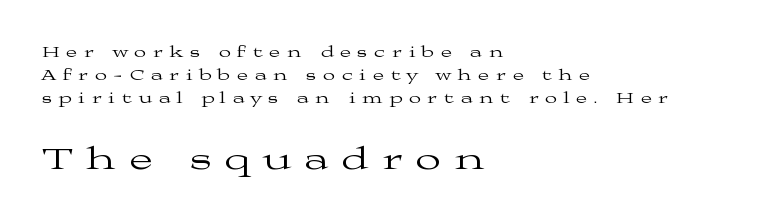
Bold? No — there's no thickening of the strokes. Is the block centered? No — it sits flush against the left margin. The characters display serif detailing at their extremities. Summary of vertical rhythm: regular, with standard interline spacing. You could only call the tracking loose — the letters float apart.
